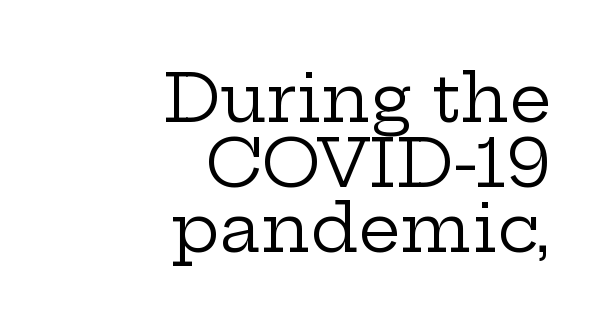
{"serif": "yes", "italic": "no", "bold": "no", "weight": "regular", "width": "wide", "stroke_contrast": "low", "x_height": "medium", "monospaced": "no", "underline": "no", "align": "right", "line_spacing": "tight", "line_spacing_ratio": 0.97, "letter_spacing": "normal", "letter_spacing_em": 0.0, "glyph_px": 67}
